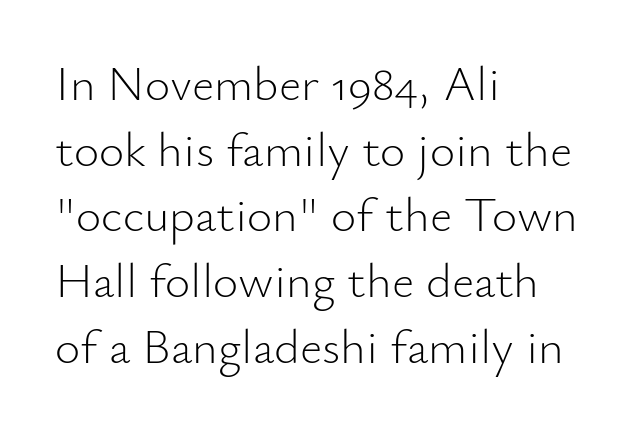
Q: Is the text bold? A: No.
Q: Is the text italic (slanted)? A: No, it is upright.
Q: Is the typeface a serif or a sans-serif typeface? A: Sans-serif.
Q: Is the text underlined? A: No.
Q: How is the paragraph aligned? A: Left-aligned.
Q: Is the spacing between letters normal or unusually wide? A: Normal.
Q: Is the spacing between lines tight, normal or loose? A: Normal.
Q: Width (condensed, normal, or wide)? A: Normal.
Q: Stroke contrast? A: Low.
Q: x-height? A: Small.
Q: Monospaced? A: No.
